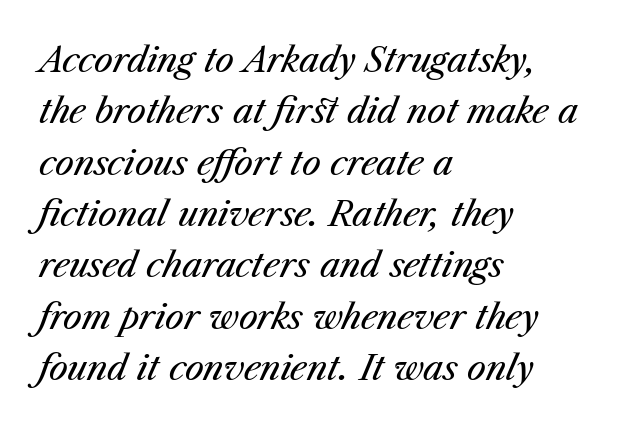
Q: Is the text bold? A: No.
Q: Is the text italic (slanted)? A: Yes, it leans right by about 23 degrees.
Q: Is the text underlined? A: No.
Q: How is the paragraph aligned? A: Left-aligned.
Q: Is the spacing between letters normal or unusually wide? A: Normal.
Q: Is the spacing between lines tight, normal or loose? A: Normal.
Q: Width (condensed, normal, or wide)? A: Normal.
Q: Stroke contrast? A: Medium.
Q: x-height? A: Medium.
Q: Monospaced? A: No.
